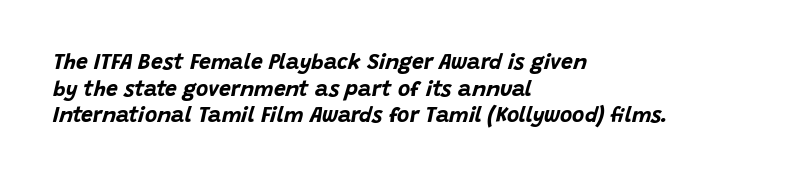
Q: Is the text bold? A: Yes.
Q: Is the text italic (slanted)? A: Yes, it leans right by about 15 degrees.
Q: Is the text underlined? A: No.
Q: How is the paragraph aligned? A: Left-aligned.
Q: Is the spacing between letters normal or unusually wide? A: Normal.
Q: Is the spacing between lines tight, normal or loose? A: Normal.
